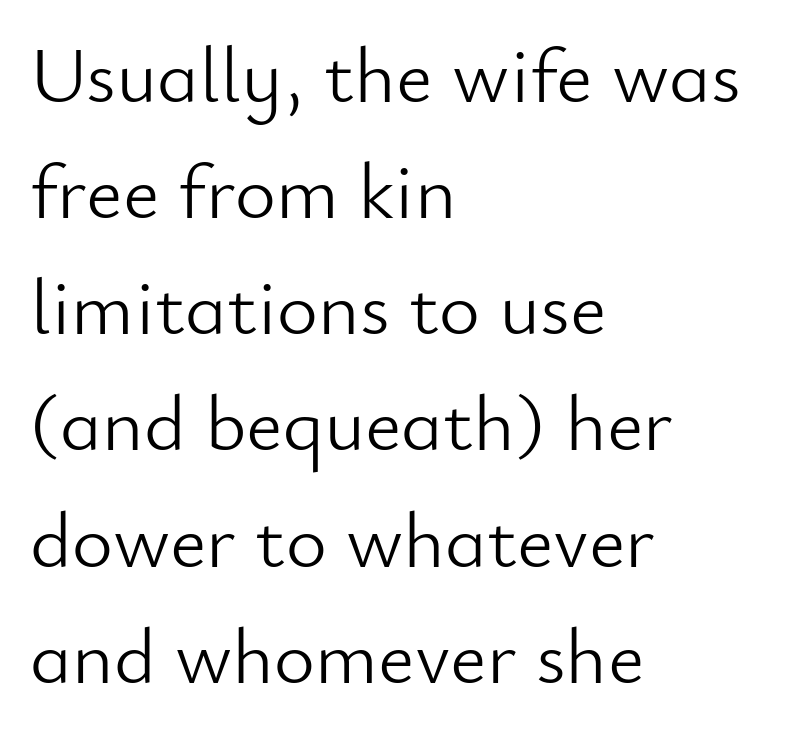
Q: Is the text bold? A: No.
Q: Is the text italic (slanted)? A: No, it is upright.
Q: Is the typeface a serif or a sans-serif typeface? A: Sans-serif.
Q: Is the text underlined? A: No.
Q: How is the paragraph aligned? A: Left-aligned.
Q: Is the spacing between letters normal or unusually wide? A: Normal.
Q: Is the spacing between lines tight, normal or loose? A: Normal.
Q: Width (condensed, normal, or wide)? A: Normal.
Q: Stroke contrast? A: Low.
Q: x-height? A: Small.
Q: Monospaced? A: No.
